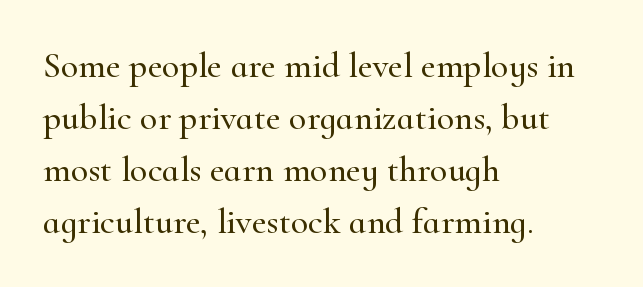
Students, observe: this is what conventionally led text looks like. Letterform terminals end in serifs throughout the passage. Line starts are locked; line ends wander. Every stem runs plumb, perpendicular to the baseline. The strip under each line holds only bare page. These lines are rendered in a variable-pitch font.
